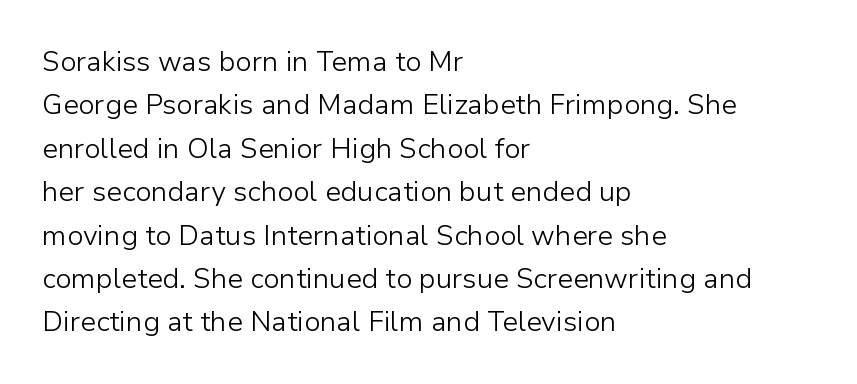
Students, observe: this is what conventionally led text looks like. These lines keep a tight, regular rhythm from letter to letter. The passage shown is typed in a proportional face where columns would drift. A clean baseline with only descenders dipping below it.
